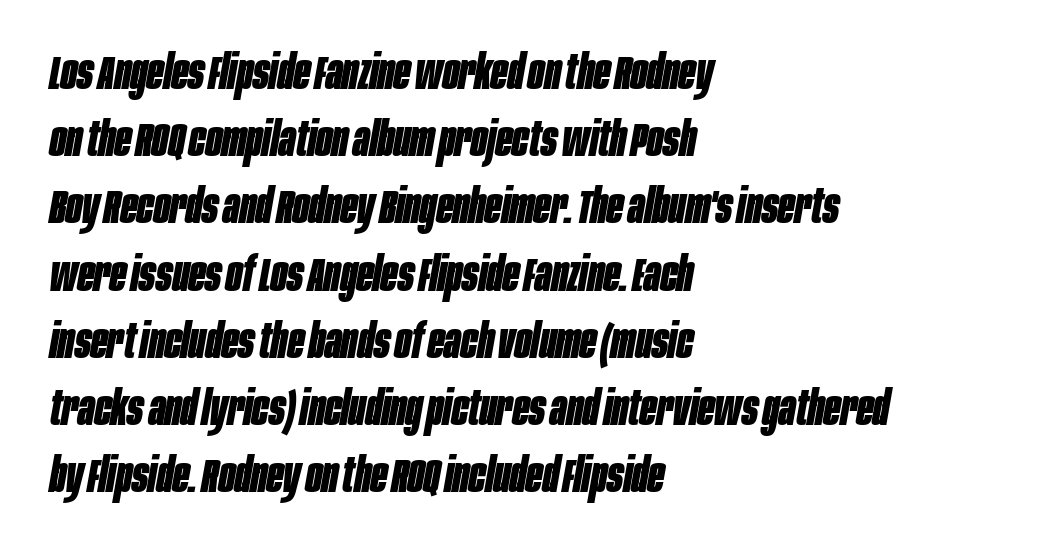
{"italic": "yes", "lean": "right", "slant_degrees": 10, "bold": "yes", "weight": "bold", "width": "condensed", "stroke_contrast": "low", "x_height": "large", "monospaced": "no", "underline": "no", "align": "left", "line_spacing": "normal", "line_spacing_ratio": 1.4, "letter_spacing": "normal", "letter_spacing_em": 0.0, "glyph_px": 48}
